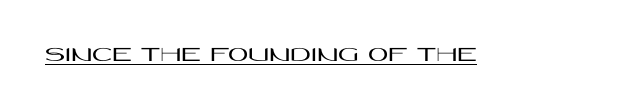
Q: Is the text italic (slanted)? A: No, it is upright.
Q: Is the text underlined? A: Yes.
Q: Is the spacing between letters normal or unusually wide? A: Normal.
